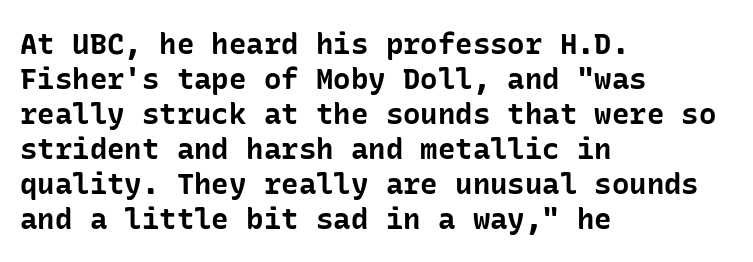
{"serif": "no", "italic": "no", "bold": "yes", "weight": "bold", "width": "normal", "stroke_contrast": "low", "x_height": "medium", "underline": "no", "align": "left", "line_spacing_ratio": 1.21, "letter_spacing": "normal", "letter_spacing_em": 0.0, "glyph_px": 29}
